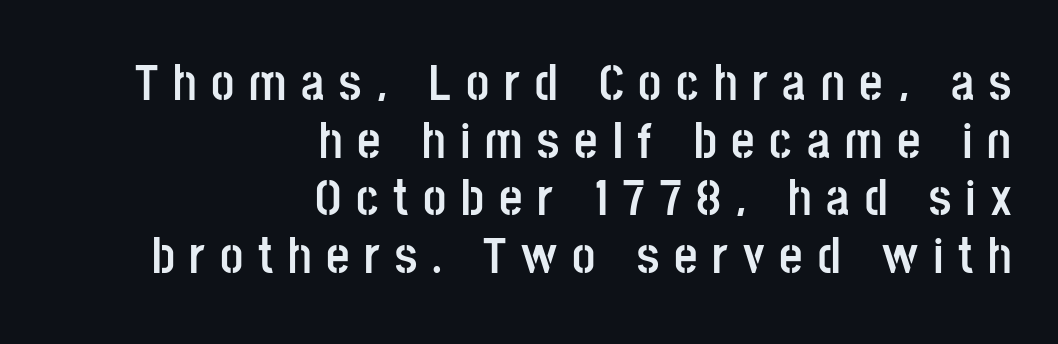
Q: Is the text bold? A: Yes.
Q: Is the text italic (slanted)? A: No, it is upright.
Q: Is the typeface a serif or a sans-serif typeface? A: Sans-serif.
Q: Is the text underlined? A: No.
Q: How is the paragraph aligned? A: Right-aligned.
Q: Is the spacing between letters normal or unusually wide? A: Unusually wide.
Q: Is the spacing between lines tight, normal or loose? A: Tight.
Q: Width (condensed, normal, or wide)? A: Condensed.
Q: Stroke contrast? A: Low.
Q: x-height? A: Large.
Q: Monospaced? A: No.
